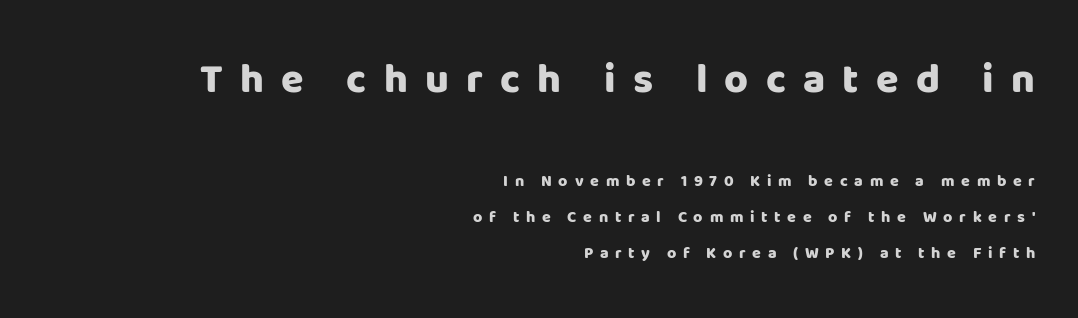
Spacing verdict: proportional, widths tailored to each character. A student would notice the top passage is typeset larger than what follows. How are the letters spaced? Widely, with obvious added tracking. Casual observation: everything's shoved over to the right. Set as a true bold cut, around the 700 mark.
